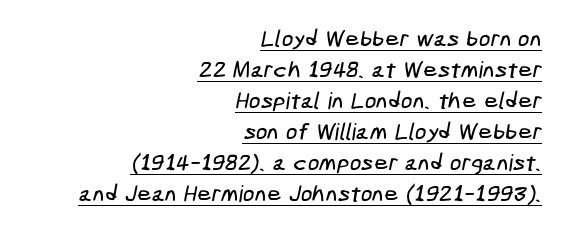
The text block is weighted toward the right margin, trailing off unevenly leftward. Honestly, the letter spacing is just normal — you wouldn't notice it. A typographer would call this underscored text. Regular leading.
